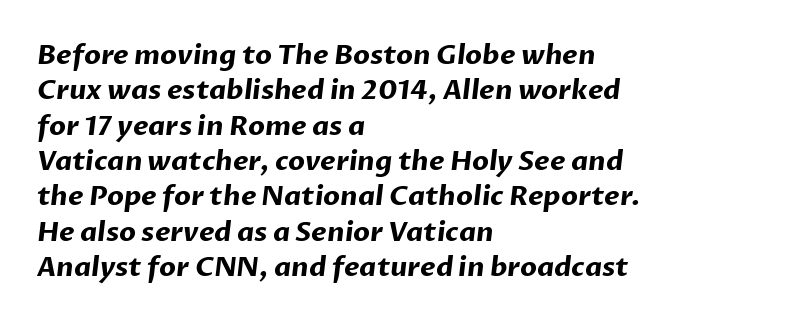
In terms of leading, this rendering sits right in the middle. The gaps between neighbouring characters are ordinary and unremarkable. The baseline area is clear. Chunky letters — that's bold for sure. The setting favours the left margin, as ordinary paragraphs usually do.
